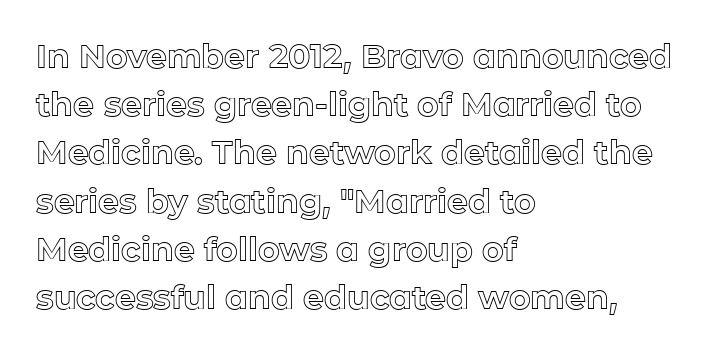
The image shows 33 px text type, upright; set left-aligned, normal line spacing (1.46x), normal letter spacing, not underlined; a medium x-height.
